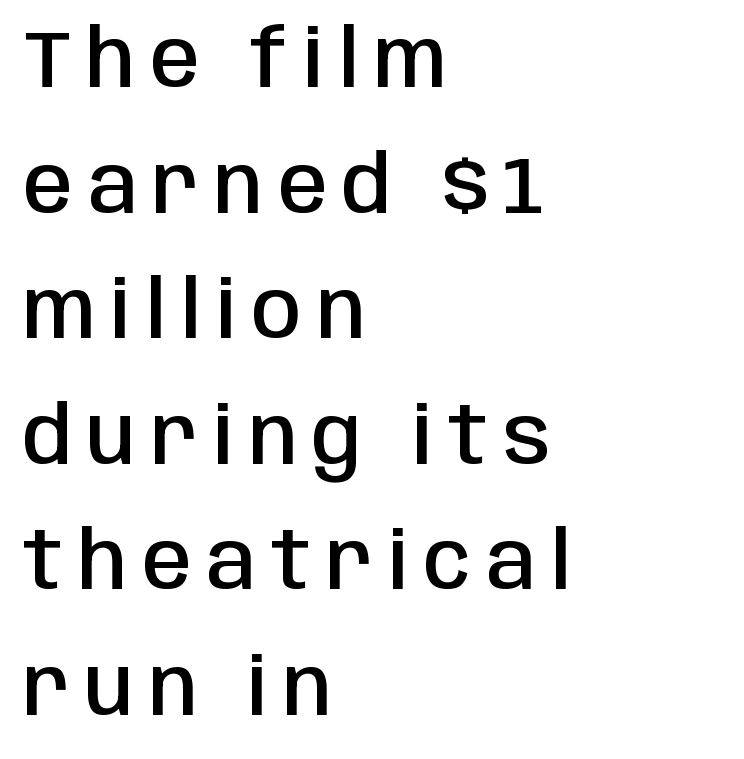
{"serif": "no", "italic": "no", "bold": "semi", "weight": "semibold", "width": "condensed", "stroke_contrast": "low", "x_height": "large", "monospaced": "no", "underline": "no", "align": "left", "line_spacing": "normal", "line_spacing_ratio": 1.57, "glyph_px": 80}
